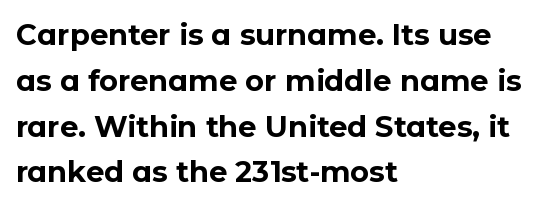
Horizontally, the lines are justified to the leading edge only. No feet cap the strokes, marking this as sans-serif type. Does the weight exceed regular? Yes, all the way to bold. No extra tracking has been applied to these lines. Clear beneath every line of the passage.
